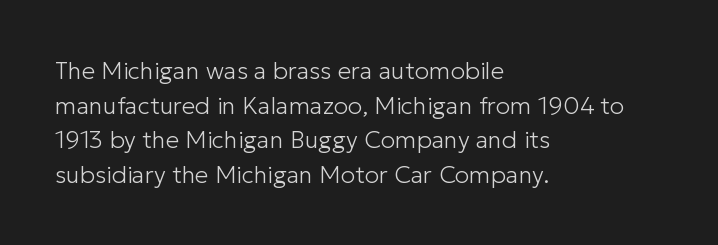
Q: Is the text bold? A: No.
Q: Is the text italic (slanted)? A: No, it is upright.
Q: Is the text underlined? A: No.
Q: How is the paragraph aligned? A: Left-aligned.
Q: Is the spacing between letters normal or unusually wide? A: Normal.
Q: Is the spacing between lines tight, normal or loose? A: Normal.
